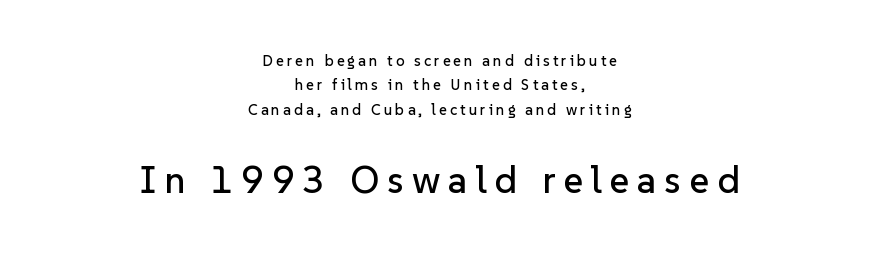
Q: Is the text italic (slanted)? A: No, it is upright.
Q: Is the typeface a serif or a sans-serif typeface? A: Sans-serif.
Q: Is the text underlined? A: No.
Q: How is the paragraph aligned? A: Centered.
Q: Is the spacing between letters normal or unusually wide? A: Unusually wide.
Q: Is the spacing between lines tight, normal or loose? A: Normal.
Q: Which block of text is set in a larger size, the first (top) or the second (bottom)? A: The second (bottom) one.
Q: Width (condensed, normal, or wide)? A: Normal.
Q: Stroke contrast? A: Low.
Q: x-height? A: Medium.
Q: Monospaced? A: No.
